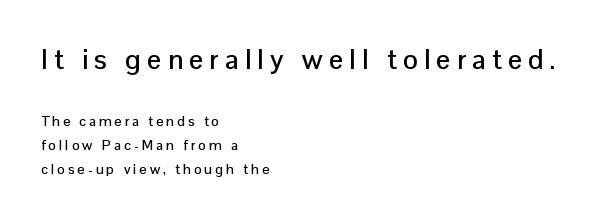
Caption: expanded tracking, letters set apart. The rendering anchors every line to the left-hand side. The passage shown is typeset with a sans-serif family. Ordinary non-slanted type is in use. Think of a printed novel: that variable character pitch is what you see here. Rule under the text: the space is simply empty.
